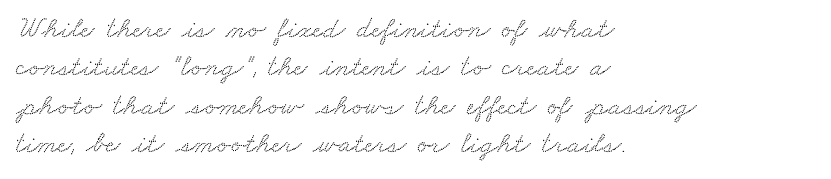
Here the glyphs are tracked normally, forming tight word shapes. The passage is arranged the way most books set body copy — flush left. Check the space under the baseline: it is left empty. Interline gaps are of average width in this sample. Each letter keeps its own natural width here, so spacing adapts to shape.
